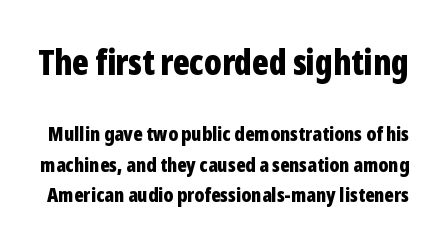
Q: Is the text bold? A: Yes.
Q: Is the text italic (slanted)? A: No, it is upright.
Q: Is the typeface a serif or a sans-serif typeface? A: Sans-serif.
Q: Is the text underlined? A: No.
Q: Is the spacing between letters normal or unusually wide? A: Normal.
Q: Is the spacing between lines tight, normal or loose? A: Normal.
Q: Which block of text is set in a larger size, the first (top) or the second (bottom)? A: The first (top) one.
Q: Width (condensed, normal, or wide)? A: Condensed.
Q: Stroke contrast? A: Low.
Q: x-height? A: Medium.
Q: Monospaced? A: No.
